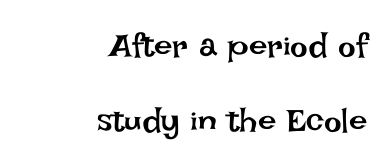
Q: Is the text bold? A: No.
Q: Is the text italic (slanted)? A: No, it is upright.
Q: Is the text underlined? A: No.
Q: How is the paragraph aligned? A: Right-aligned.
Q: Is the spacing between letters normal or unusually wide? A: Normal.
Q: Is the spacing between lines tight, normal or loose? A: Loose.
Q: Width (condensed, normal, or wide)? A: Normal.
Q: Stroke contrast? A: Low.
Q: x-height? A: Large.
Q: Monospaced? A: No.
